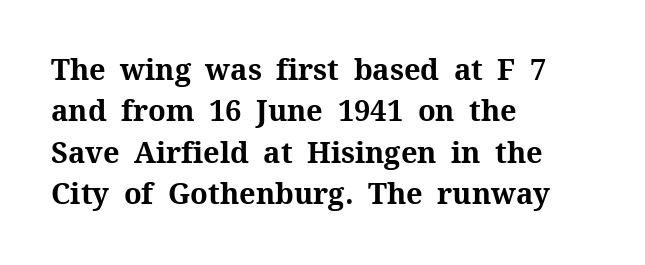
This sample uses a serif face. The line texture is even and compact thanks to regular tracking. Only glyphs here, with clear space below each row. This sample keeps an unexceptional amount of space between lines.
